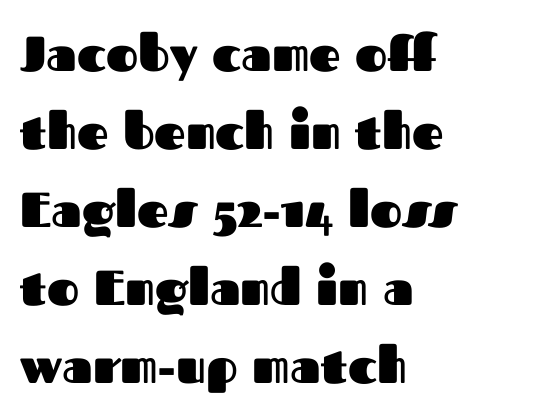
{"serif": "no", "italic": "no", "bold": "yes", "weight": "heavy", "width": "normal", "stroke_contrast": "medium", "x_height": "medium", "monospaced": "no", "underline": "no", "align": "left", "line_spacing": "normal", "line_spacing_ratio": 1.59, "letter_spacing": "normal", "letter_spacing_em": 0.0, "glyph_px": 49}
